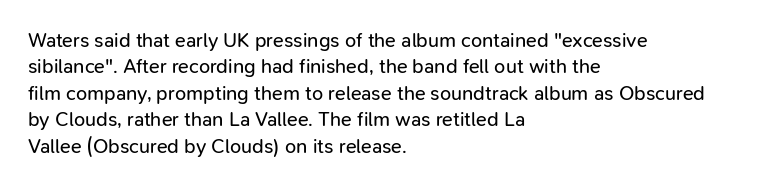
Characters remain perfectly vertical along every line. Rows of type keep a routine distance in the vertical direction. The face looks like a standard text weight, possibly lighter. Letter spacing: default. Each row of text sits above clean, open space.
